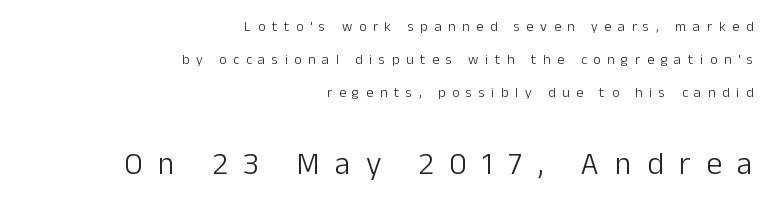
Q: Is the text bold? A: No.
Q: Is the text italic (slanted)? A: No, it is upright.
Q: Is the typeface a serif or a sans-serif typeface? A: Sans-serif.
Q: Is the text underlined? A: No.
Q: How is the paragraph aligned? A: Right-aligned.
Q: Is the spacing between letters normal or unusually wide? A: Unusually wide.
Q: Is the spacing between lines tight, normal or loose? A: Loose.
Q: Which block of text is set in a larger size, the first (top) or the second (bottom)? A: The second (bottom) one.
Q: Width (condensed, normal, or wide)? A: Normal.
Q: Stroke contrast? A: Low.
Q: x-height? A: Medium.
Q: Monospaced? A: No.
